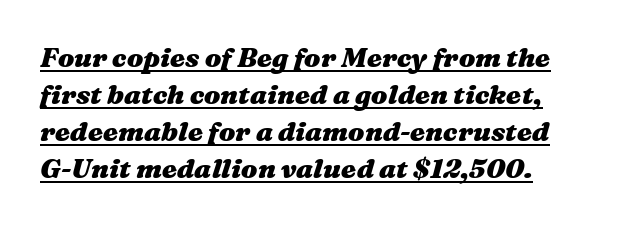
These lines were composed using italics. Visually the block forms a straight wall on the left and a jagged coastline on the right. Regarding leading, the lines here are spaced in the standard way. Inter-character spacing is left at the font's built-in metrics.
